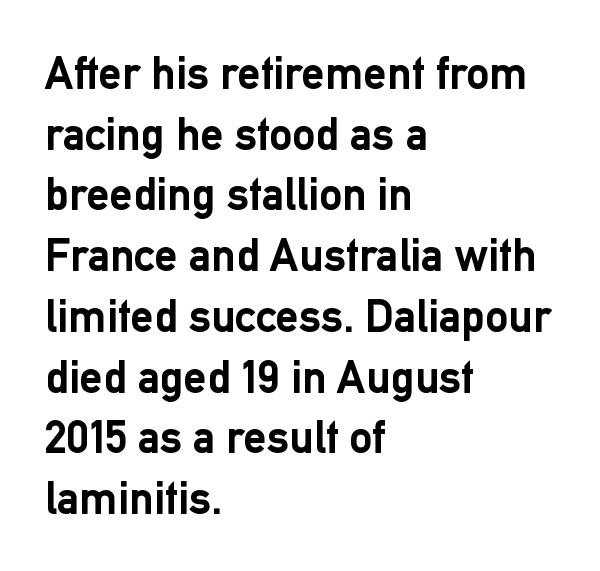
Q: Is the text bold? A: Yes.
Q: Is the text italic (slanted)? A: No, it is upright.
Q: Is the typeface a serif or a sans-serif typeface? A: Sans-serif.
Q: Is the text underlined? A: No.
Q: How is the paragraph aligned? A: Left-aligned.
Q: Is the spacing between letters normal or unusually wide? A: Normal.
Q: Is the spacing between lines tight, normal or loose? A: Normal.
Q: Width (condensed, normal, or wide)? A: Normal.
Q: Stroke contrast? A: Low.
Q: x-height? A: Medium.
Q: Monospaced? A: No.
